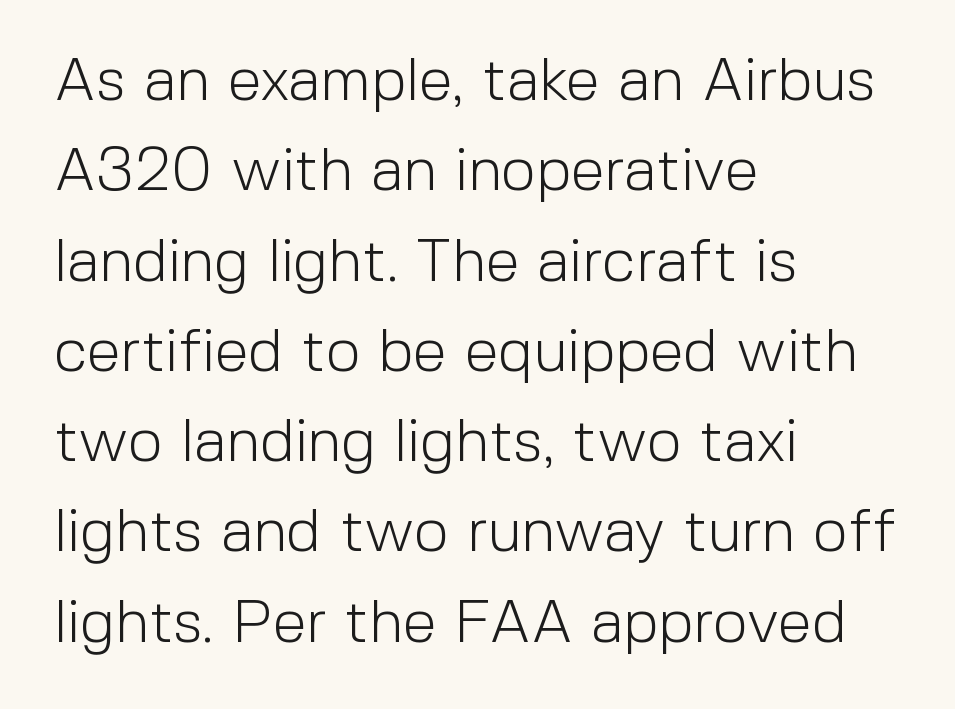
Quick note: underline off. Which margin do the lines hug? The left one — the right edge is uneven. This reads as an unemphasized weight, regular at the heaviest. Characters remain perfectly vertical along every line.
